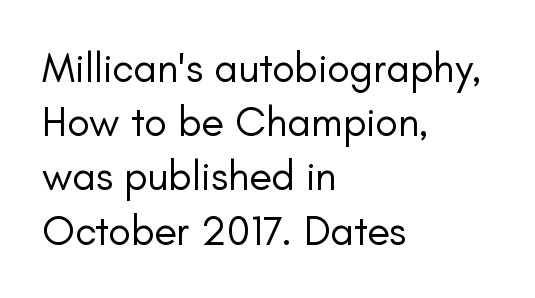
Q: Is the text bold? A: No.
Q: Is the text italic (slanted)? A: No, it is upright.
Q: Is the typeface a serif or a sans-serif typeface? A: Sans-serif.
Q: Is the text underlined? A: No.
Q: How is the paragraph aligned? A: Left-aligned.
Q: Is the spacing between letters normal or unusually wide? A: Normal.
Q: Is the spacing between lines tight, normal or loose? A: Normal.
Q: Width (condensed, normal, or wide)? A: Normal.
Q: Stroke contrast? A: Low.
Q: x-height? A: Small.
Q: Monospaced? A: No.
